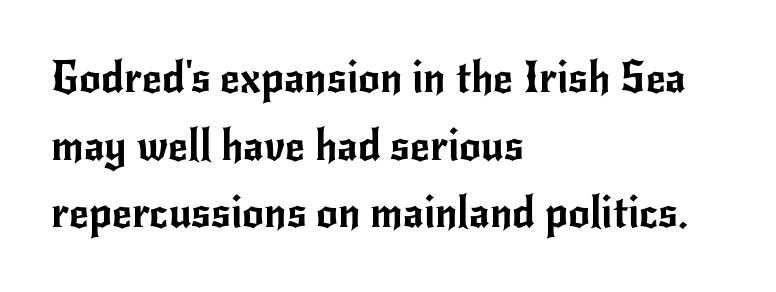
The passage is arranged the way most books set body copy — flush left. Spacing between characters is what you'd get straight out of the box. The typography opts for an upright posture over an oblique one. The zone under the glyphs is completely vacant.
